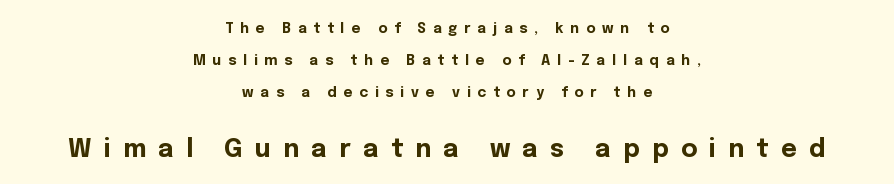
In CSS terms this would be text-align: center. Look at the tracking — it's clearly loosened, letters drifting apart. The rendering uses a large line-height, opening up the rows. The string is rendered with underlining switched off. I'd describe the lettering as bold — thick and assertive. You get the small type first, then a jump to larger type.
